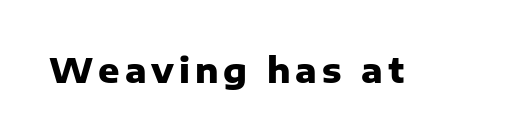
The font's upright variant was chosen for this text. Unlike a traditional serif, this face leaves its strokes unadorned. Varying glyph widths throughout — classic text-font behaviour. Each glyph is drawn with heavy, bold strokes. The passage shown is not underscored anywhere.
